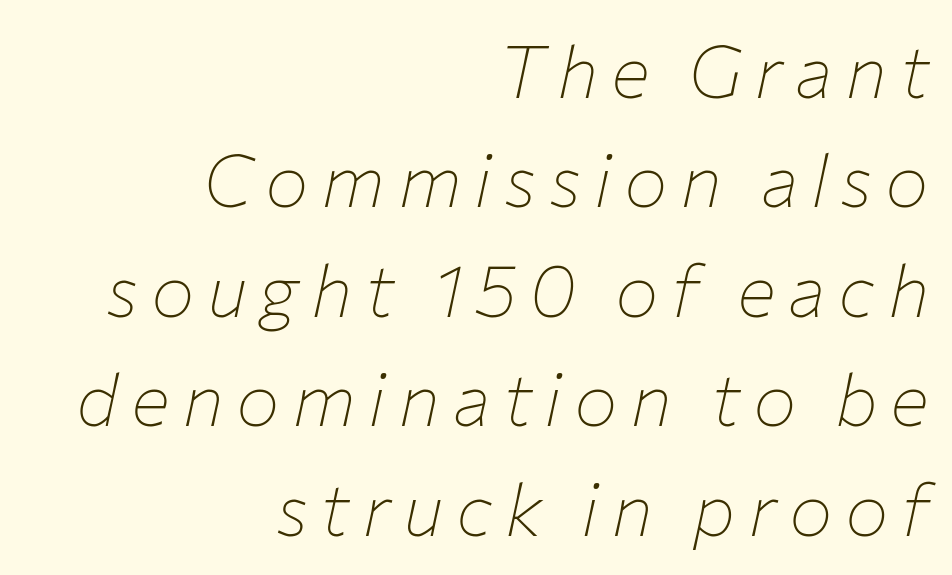
{"italic": "yes", "lean": "right", "slant_degrees": 12, "bold": "no", "weight": "thin", "width": "normal", "stroke_contrast": "low", "x_height": "medium", "monospaced": "no", "underline": "no", "align": "right", "line_spacing": "normal", "line_spacing_ratio": 1.5, "glyph_px": 73}
